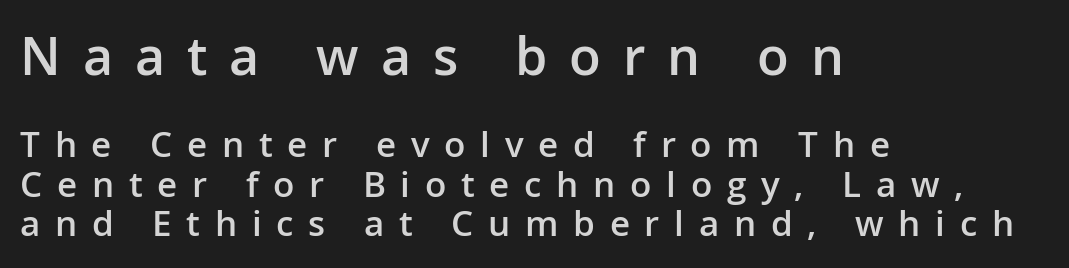
The image shows 52 px semibold sans-serif type, upright; set left-aligned, tight line spacing (1.13x), unusually wide letter spacing (+0.42 em), not underlined; the first (top) block is 1.49x larger; low stroke contrast and a medium x-height.
